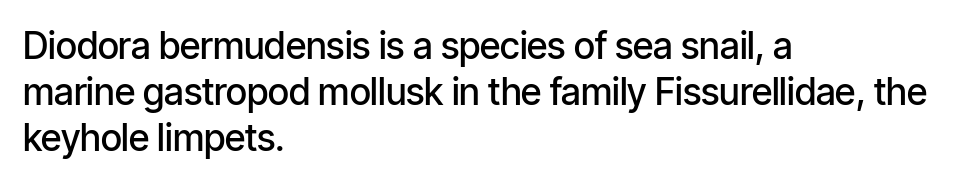
Serif or sans? Sans — the stroke terminals are bare. Line spacing here is normal. A roman cut, with each character standing at attention. Strokes here are thickened, but only to semibold level.
